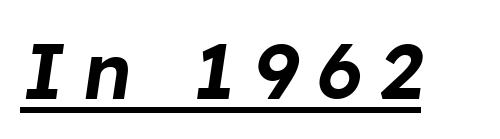
Q: Is the text italic (slanted)? A: Yes, it leans right by about 8 degrees.
Q: Is the text underlined? A: Yes.
Q: Is the spacing between letters normal or unusually wide? A: Unusually wide.
Q: Width (condensed, normal, or wide)? A: Normal.
Q: Stroke contrast? A: Low.
Q: x-height? A: Medium.
Q: Monospaced? A: No.
